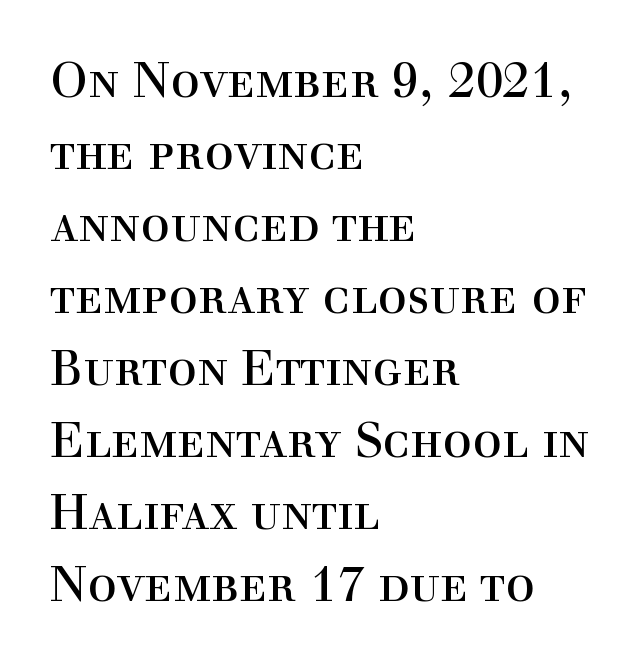
The image shows 49 px regular-weight serif type, upright; set left-aligned, normal line spacing (1.47x), normal letter spacing, not underlined; a medium x-height.
